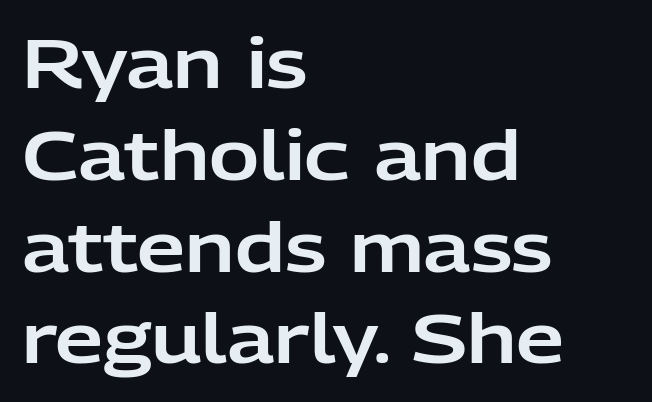
The foot of each line stays bare and open. The text was rendered using a sans face with plain stroke endings. Each letter keeps its own natural width here, so spacing adapts to shape. Quick note: interline space is typical. The gaps between neighbouring characters are ordinary and unremarkable.
